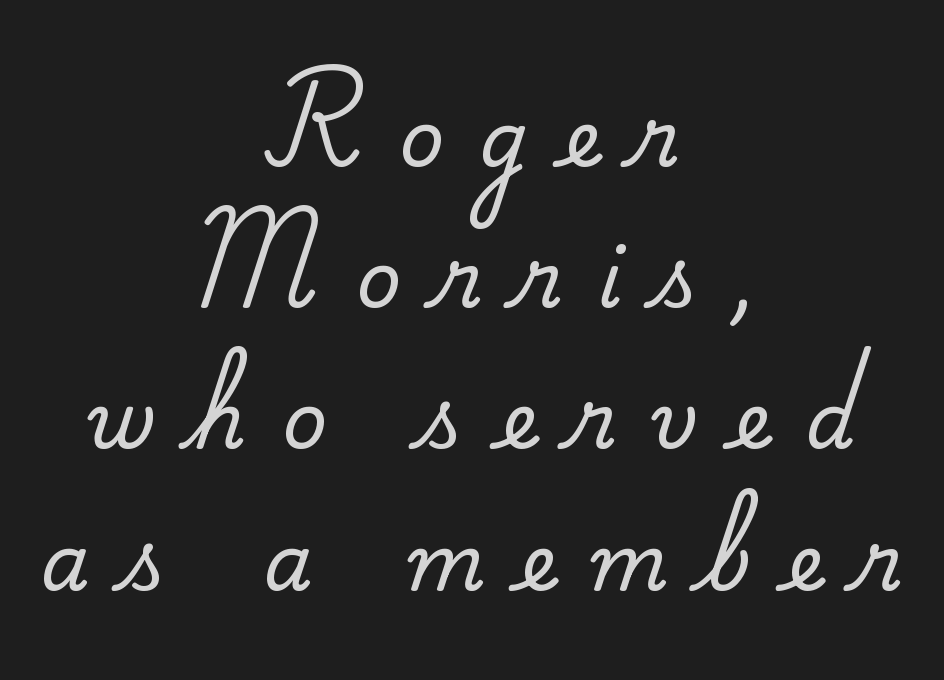
The image shows 78 px serif type; set centered, line spacing 1.81x, unusually wide letter spacing (+0.46 em), not underlined; medium stroke contrast and a small x-height.
